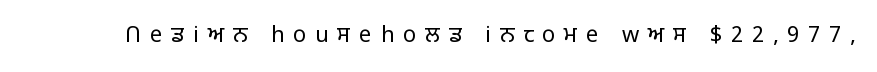
Q: Is the text bold? A: No.
Q: Is the text italic (slanted)? A: No, it is upright.
Q: Is the text underlined? A: No.
Q: Is the spacing between letters normal or unusually wide? A: Unusually wide.
